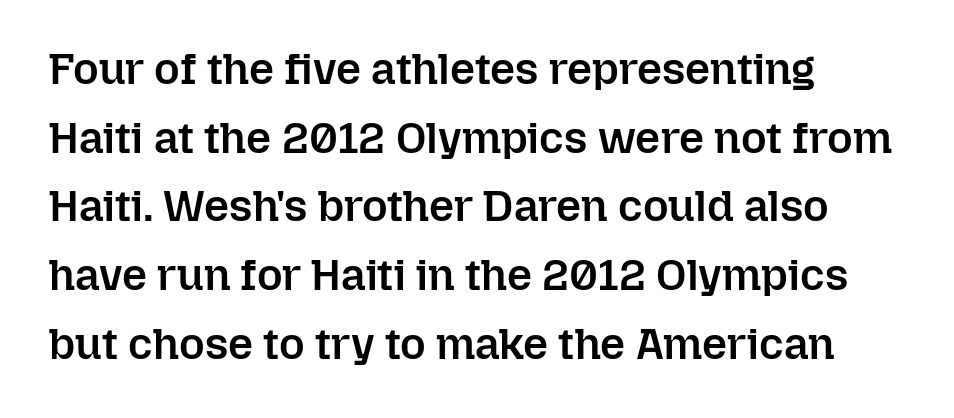
{"italic": "no", "bold": "semi", "weight": "semibold", "width": "normal", "stroke_contrast": "low", "x_height": "medium", "monospaced": "no", "underline": "no", "align": "left", "line_spacing": "normal", "line_spacing_ratio": 1.56, "letter_spacing": "normal", "letter_spacing_em": 0.0, "glyph_px": 44}
